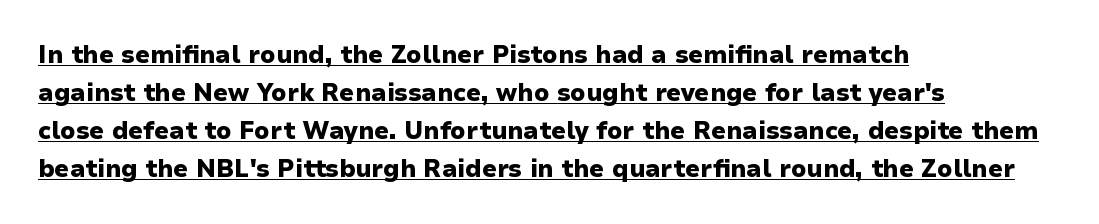
Q: Is the text bold? A: Yes.
Q: Is the text italic (slanted)? A: No, it is upright.
Q: Is the text underlined? A: Yes.
Q: How is the paragraph aligned? A: Left-aligned.
Q: Is the spacing between letters normal or unusually wide? A: Normal.
Q: Is the spacing between lines tight, normal or loose? A: Normal.
